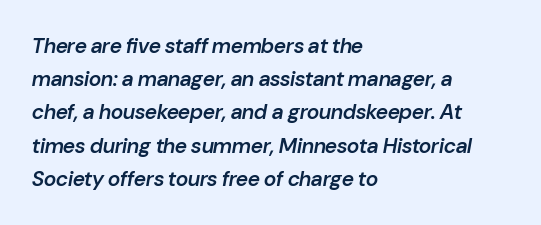
The passage shown has conventional tracking throughout. Honestly, the row spacing looks completely unremarkable. A bit beefed up — I'd call it semibold rather than bold. Short and long lines alike share a common starting point at left. The area under the type is left untouched.
